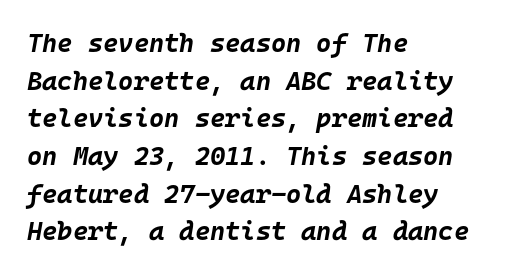
These lines were composed using italics. Is there much room between lines? A standard amount, neither cramped nor airy. The glyphs have the mass of a bold cut. Inter-character spacing is left at the font's built-in metrics. The paragraph has a hard left edge and a soft right edge.
